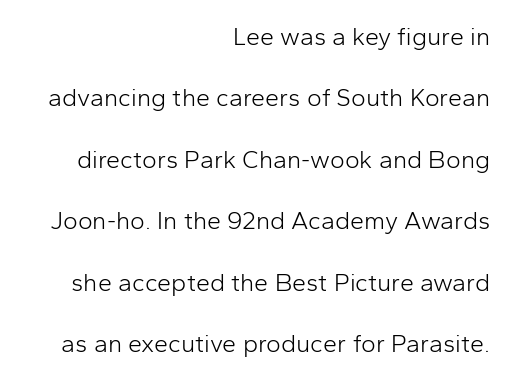
{"italic": "no", "bold": "no", "underline": "no", "align": "right", "line_spacing": "loose", "line_spacing_ratio": 2.46, "letter_spacing": "normal", "letter_spacing_em": 0.0, "glyph_px": 25}
